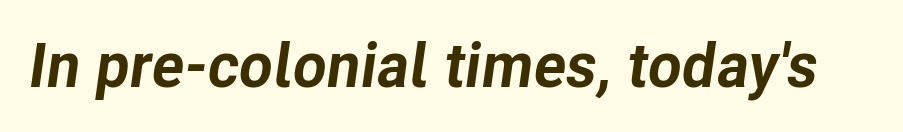
{"italic": "yes", "lean": "right", "slant_degrees": 8, "bold": "yes", "weight": "bold", "width": "normal", "stroke_contrast": "low", "x_height": "medium", "monospaced": "no", "underline": "no", "letter_spacing": "normal", "letter_spacing_em": 0.0, "glyph_px": 62}
